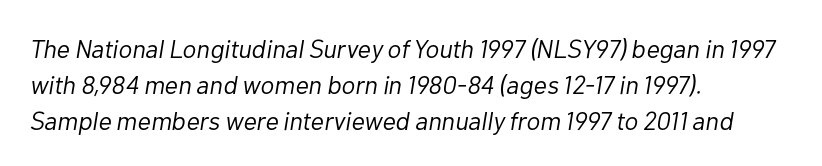
Q: Is the text bold? A: No.
Q: Is the text italic (slanted)? A: Yes, it leans right by about 10 degrees.
Q: Is the text underlined? A: No.
Q: How is the paragraph aligned? A: Left-aligned.
Q: Is the spacing between letters normal or unusually wide? A: Normal.
Q: Is the spacing between lines tight, normal or loose? A: Normal.
